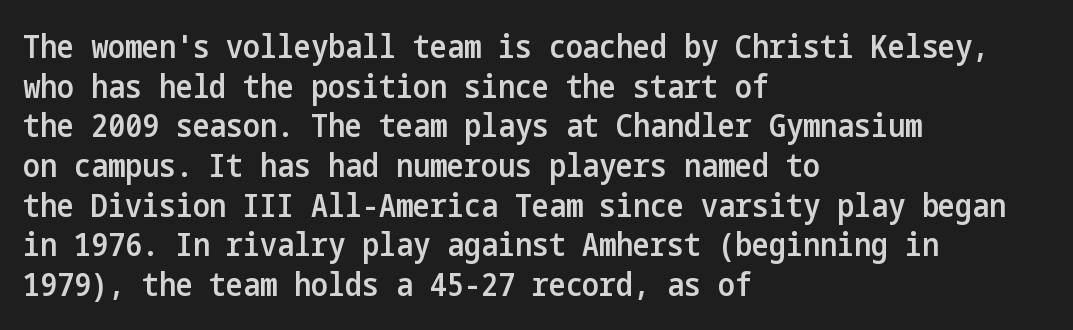
{"serif": "no", "italic": "no", "bold": "semi", "weight": "semibold", "width": "condensed", "stroke_contrast": "low", "x_height": "medium", "underline": "no", "align": "left", "line_spacing_ratio": 1.24, "letter_spacing": "normal", "letter_spacing_em": 0.0, "glyph_px": 32}
